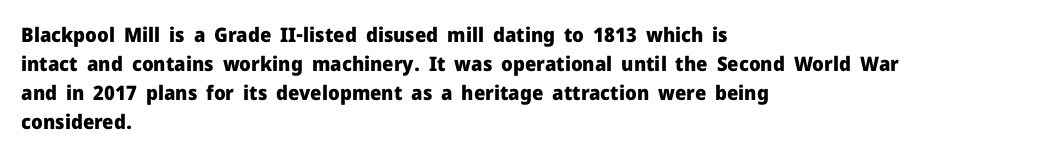
Style check: upright. The block of text has a typical density, with ordinary space between rows. The words here are not underlined. The paragraph shown leans on its left margin. The gaps between neighbouring characters are ordinary and unremarkable.
